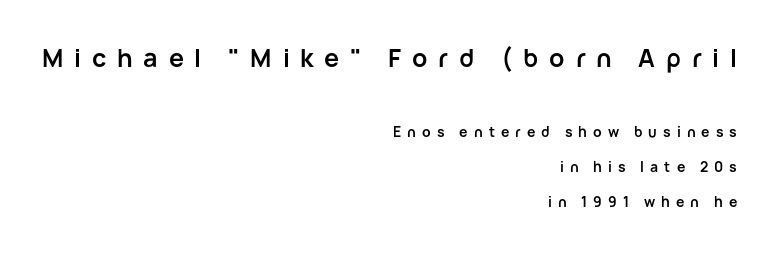
The line-height multiplier appears high, well above default. The letters are bold, with thick, heavy strokes. Underline: absent. Posture: straight, roman, zero tilt. Character size in the leading block exceeds that of the trailing block.
